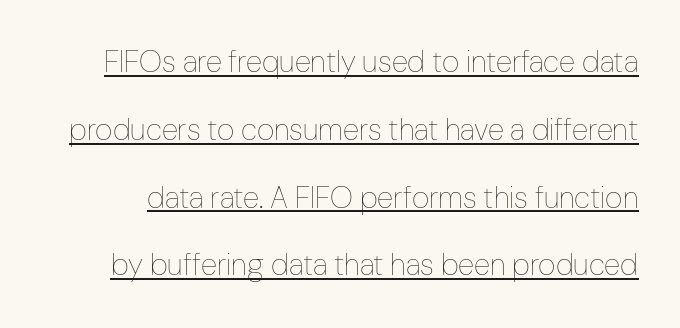
{"italic": "no", "bold": "no", "weight": "thin", "width": "condensed", "stroke_contrast": "low", "x_height": "medium", "monospaced": "no", "underline": "yes", "line_spacing": "loose", "line_spacing_ratio": 2.26, "letter_spacing": "normal", "letter_spacing_em": 0.0, "glyph_px": 30}
